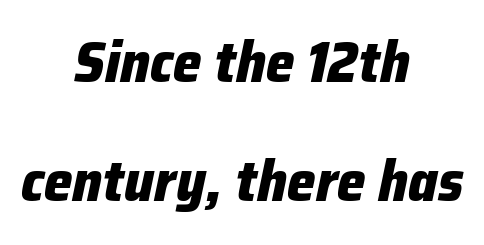
Quick note: italic. One glance says open: line gaps are wider than usual. Words float on clear page, feet unadorned. The typesetting leans heavy: a genuine bold.
